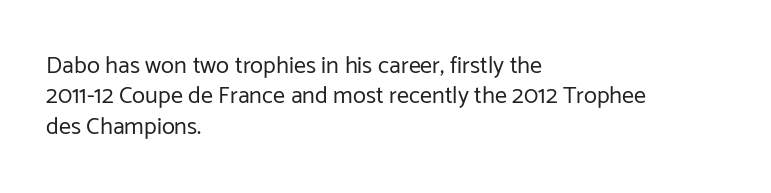
The type sits square on the baseline with zero lean. Only glyphs here, with clear space below each row. This sample is left-justified, so line endings fall wherever the words run out. Nothing unusual about the tracking: characters are spaced as the font intends. No extra ink here — the face is not bold.
